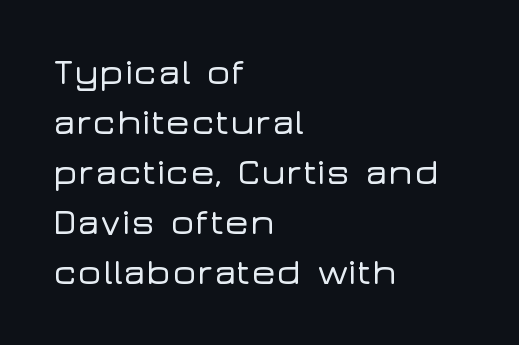
{"serif": "no", "italic": "no", "width": "wide", "stroke_contrast": "low", "x_height": "medium", "monospaced": "no", "underline": "no", "align": "left", "line_spacing": "normal", "line_spacing_ratio": 1.35, "letter_spacing": "normal", "letter_spacing_em": 0.0, "glyph_px": 37}
